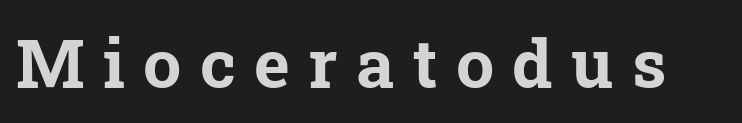
{"serif": "yes", "bold": "yes", "weight": "bold", "width": "normal", "stroke_contrast": "low", "x_height": "medium", "monospaced": "no", "underline": "no", "letter_spacing": "wide", "letter_spacing_em": 0.27, "glyph_px": 68}
